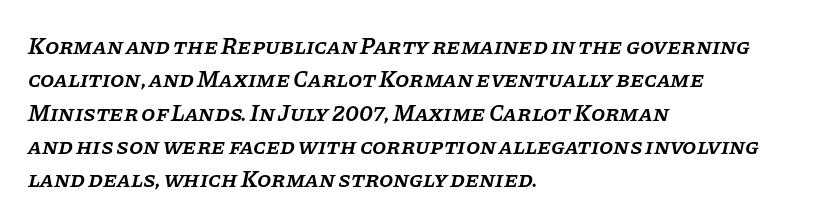
The image shows 23 px text type, italic (leaning right); set left-aligned, normal line spacing (1.45x), normal letter spacing, not underlined.
